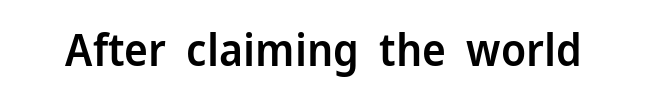
The image shows 45 px semibold sans-serif type, upright; set normal letter spacing, not underlined; low stroke contrast and a medium x-height.
